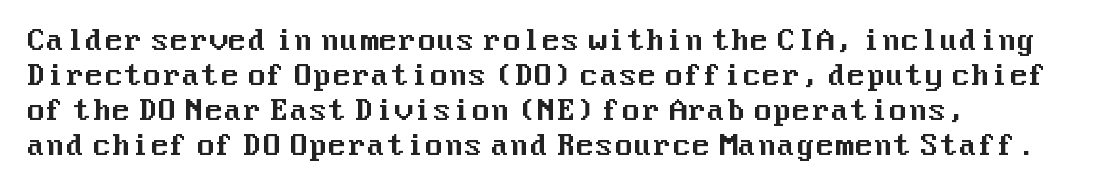
Clear beneath every line of the passage. A typesetter would label this face a sans. The type is set solid horizontally, with unmodified tracking. These lines sit exactly where default settings would place them. The specimen reads as upright at a glance.
